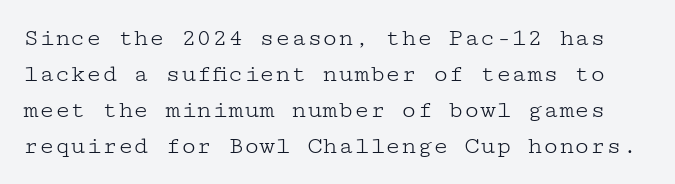
Summary of weight: not heavy and not bold. Just letters on the line, the space beneath them empty. Default kerning and tracking; the words read as compact shapes. Notice how descenders clear the ascenders below comfortably — that's standard leading. The typography opts for an upright posture over an oblique one.
